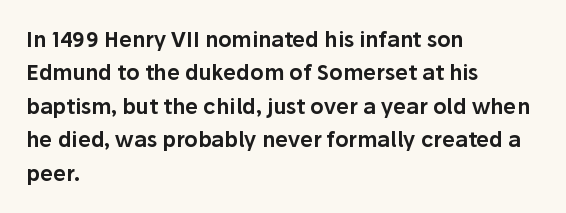
The image shows 21 px text type, upright; set left-aligned, normal line spacing (1.59x), normal letter spacing, not underlined.
